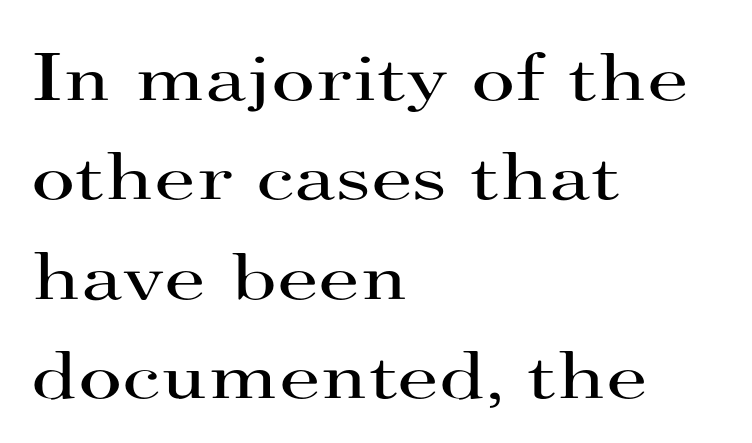
Successive baselines arrive at the customary interval. These lines are rendered in a variable-pitch font. A bare baseline throughout the passage. This sample uses plain, unmodified letter spacing.
